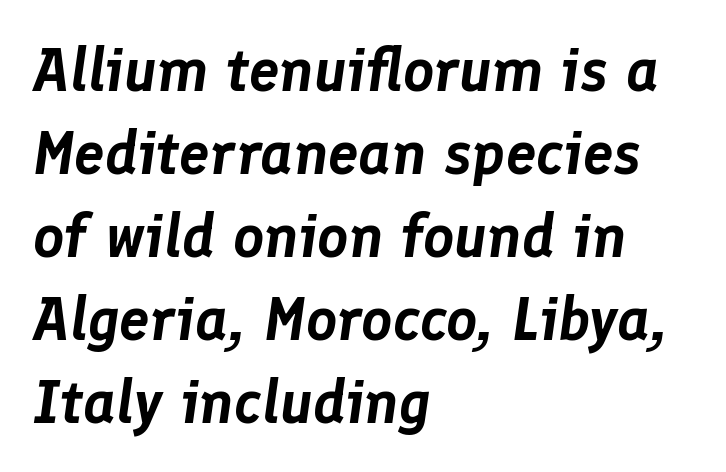
Q: Is the text italic (slanted)? A: Yes, it leans right by about 8 degrees.
Q: Is the text underlined? A: No.
Q: How is the paragraph aligned? A: Left-aligned.
Q: Is the spacing between letters normal or unusually wide? A: Normal.
Q: Is the spacing between lines tight, normal or loose? A: Normal.
Q: Width (condensed, normal, or wide)? A: Normal.
Q: Stroke contrast? A: Low.
Q: x-height? A: Medium.
Q: Monospaced? A: No.
